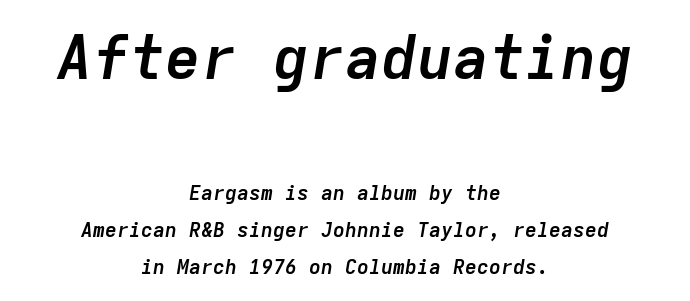
{"italic": "yes", "lean": "right", "slant_degrees": 9, "bold": "yes", "weight": "semibold", "width": "normal", "stroke_contrast": "low", "x_height": "medium", "monospaced": "yes", "underline": "no", "align": "center", "line_spacing_ratio": 1.85, "letter_spacing": "normal", "letter_spacing_em": 0.0, "larger_block": "first", "size_ratio": 3.0, "glyph_px": 60}
